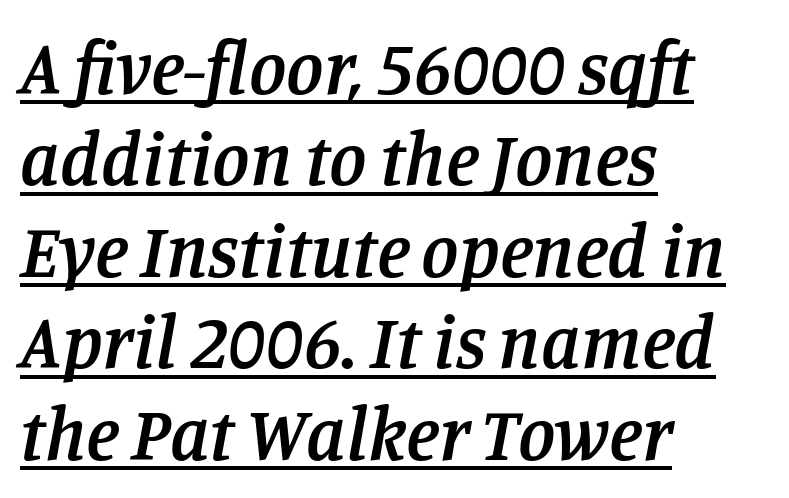
These lines are composed in type with serifs. Each glyph is drawn with semibold strokes, heavier than normal yet not fully bold. Left-aligned paragraph, ragged on the right. These lines are rendered in a variable-pitch font. Notice how the stems are inclined rather than vertical — that's the hallmark of italics. The rendering keeps characters at their native spacing.
